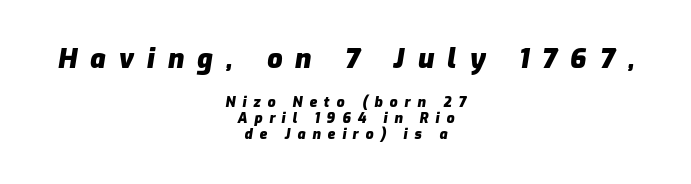
{"italic": "yes", "lean": "right", "slant_degrees": 9, "bold": "yes", "underline": "no", "align": "center", "line_spacing": "tight", "line_spacing_ratio": 1.13, "letter_spacing": "wide", "letter_spacing_em": 0.49, "larger_block": "first", "size_ratio": 1.93, "glyph_px": 27}
